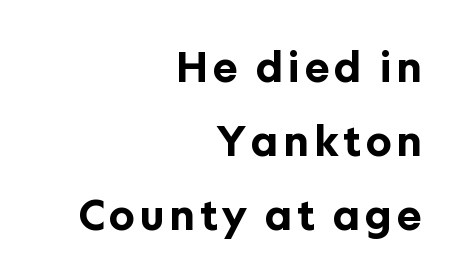
The image shows 42 px bold sans-serif type, upright; set right-aligned, line spacing 1.76x, not underlined; low stroke contrast and a medium x-height.
